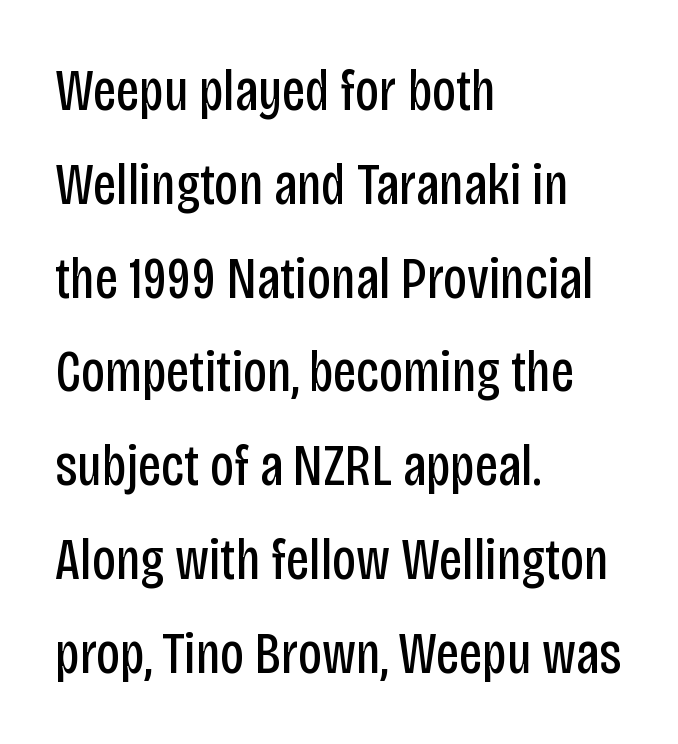
The image shows 59 px regular-weight, condensed sans-serif type, upright; set left-aligned, normal line spacing (1.59x), normal letter spacing, not underlined; low stroke contrast and a large x-height.
